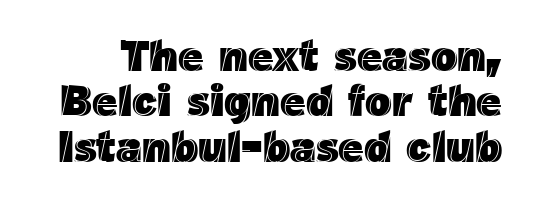
Spacing verdict: proportional, widths tailored to each character. Spacing between characters is what you'd get straight out of the box. No word sits above an underline. Is there any slant? The stems are plumb. Successive baselines arrive quickly, one right under another.
